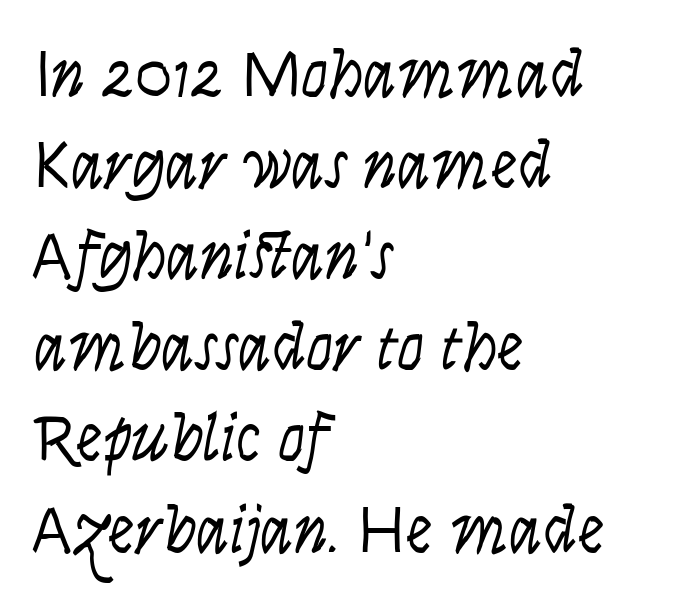
Q: Is the text bold? A: No.
Q: Is the text italic (slanted)? A: Yes.
Q: Is the typeface a serif or a sans-serif typeface? A: Sans-serif.
Q: Is the text underlined? A: No.
Q: How is the paragraph aligned? A: Left-aligned.
Q: Is the spacing between letters normal or unusually wide? A: Normal.
Q: Is the spacing between lines tight, normal or loose? A: Normal.
Q: Width (condensed, normal, or wide)? A: Condensed.
Q: Stroke contrast? A: Low.
Q: x-height? A: Large.
Q: Monospaced? A: No.
